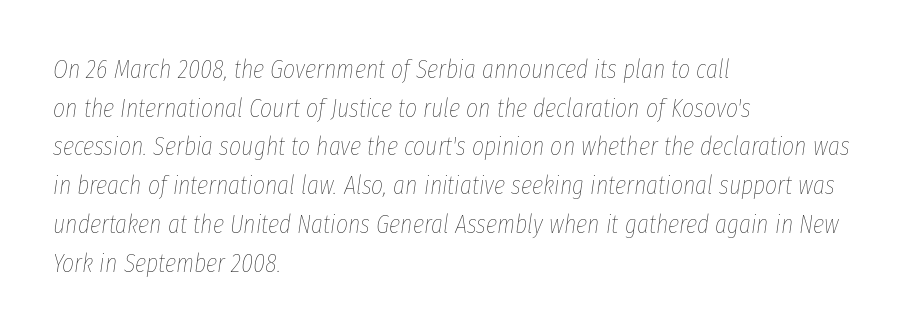
Q: Is the text bold? A: No.
Q: Is the text italic (slanted)? A: Yes, it leans right by about 8 degrees.
Q: Is the text underlined? A: No.
Q: How is the paragraph aligned? A: Left-aligned.
Q: Is the spacing between letters normal or unusually wide? A: Normal.
Q: Is the spacing between lines tight, normal or loose? A: Normal.
